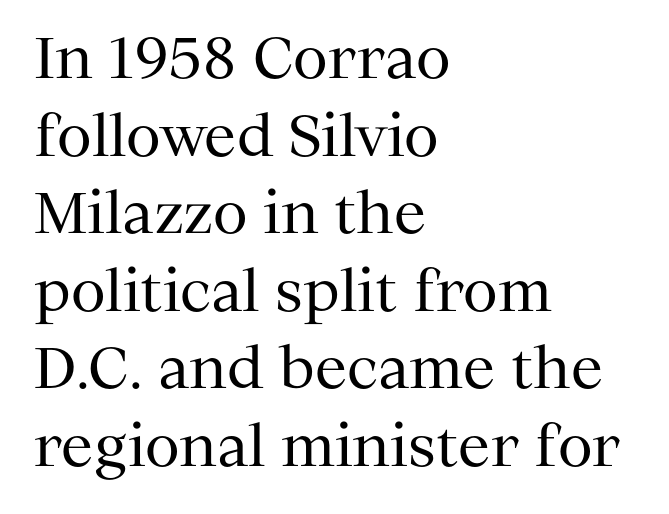
Q: Is the text bold? A: No.
Q: Is the text italic (slanted)? A: No, it is upright.
Q: Is the typeface a serif or a sans-serif typeface? A: Serif.
Q: Is the text underlined? A: No.
Q: How is the paragraph aligned? A: Left-aligned.
Q: Is the spacing between letters normal or unusually wide? A: Normal.
Q: Is the spacing between lines tight, normal or loose? A: Normal.
Q: Width (condensed, normal, or wide)? A: Normal.
Q: Stroke contrast? A: Medium.
Q: x-height? A: Medium.
Q: Monospaced? A: No.
